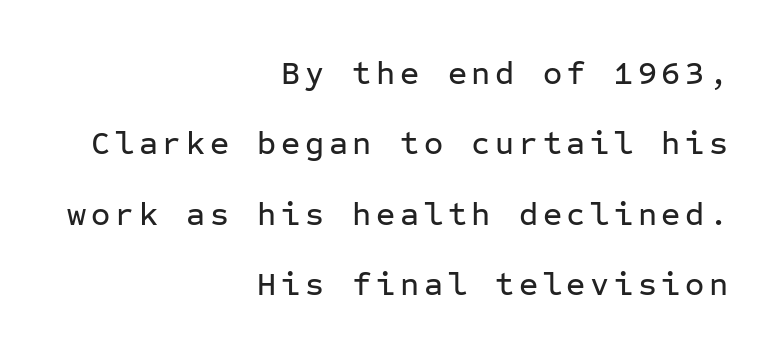
{"serif": "no", "italic": "no", "width": "normal", "stroke_contrast": "low", "x_height": "medium", "monospaced": "yes", "underline": "no", "align": "right", "line_spacing": "loose", "line_spacing_ratio": 2.13, "glyph_px": 33}
